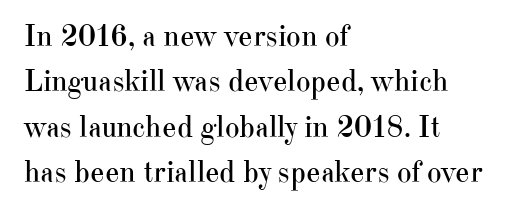
The image shows 31 px regular-weight serif type, upright; set left-aligned, normal line spacing (1.46x), normal letter spacing, not underlined; high stroke contrast and a small x-height.
